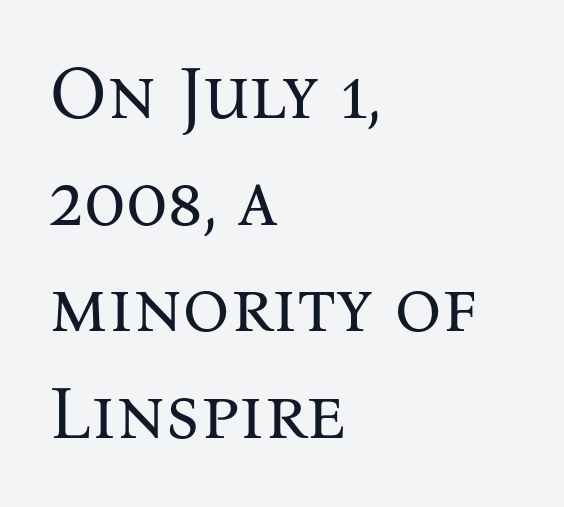
The weight tops out at a normal text grade. Reading down the column, the eye jumps a familiar distance to each next line. Italic? Not at all — the glyphs are vertical. The letters advance in unequal steps, a hallmark of proportional type. The paragraph shown leans on its left margin.
